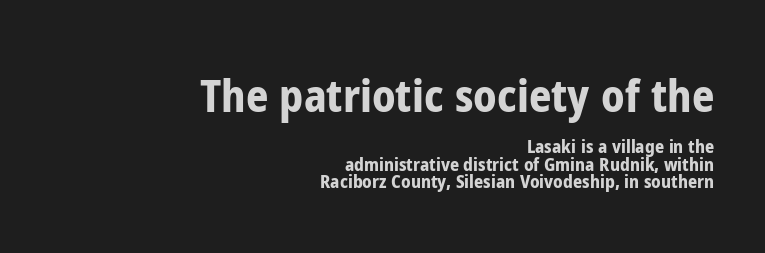
{"serif": "no", "italic": "no", "bold": "yes", "weight": "bold", "width": "condensed", "stroke_contrast": "low", "x_height": "medium", "monospaced": "no", "underline": "no", "align": "right", "line_spacing": "tight", "line_spacing_ratio": 0.96, "letter_spacing": "normal", "letter_spacing_em": 0.0, "larger_block": "first", "size_ratio": 2.44, "glyph_px": 44}
